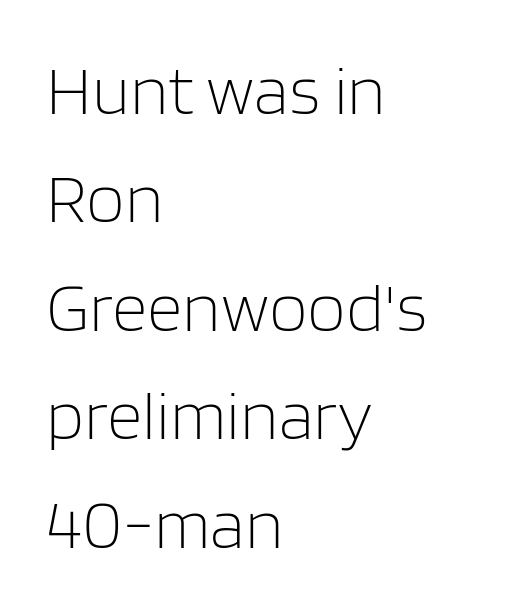
{"serif": "no", "italic": "no", "bold": "no", "weight": "light", "width": "normal", "stroke_contrast": "low", "x_height": "large", "monospaced": "no", "underline": "no", "align": "left", "line_spacing": "normal", "line_spacing_ratio": 1.55, "letter_spacing": "normal", "letter_spacing_em": 0.0, "glyph_px": 70}
